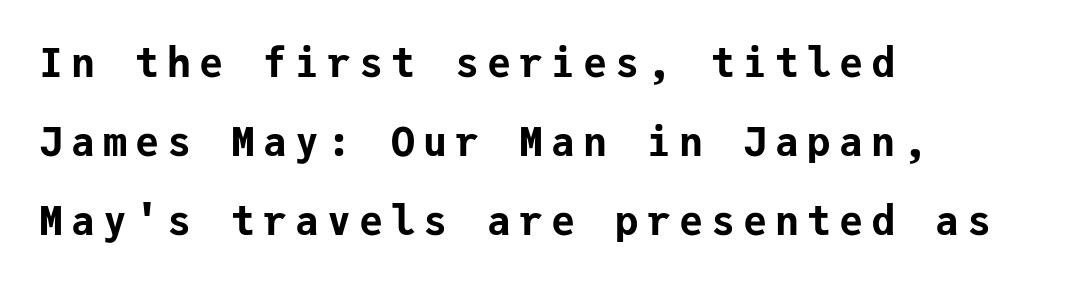
The image shows 40 px bold sans-serif type, upright, monospaced; set left-aligned, loose line spacing (1.97x), unusually wide letter spacing (+0.2 em), not underlined; low stroke contrast and a medium x-height.
